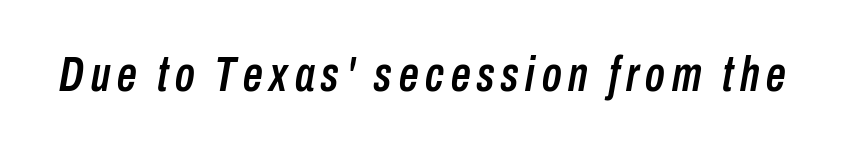
The image shows 49 px condensed type, italic (leaning right); set not underlined; low stroke contrast and a medium x-height.
